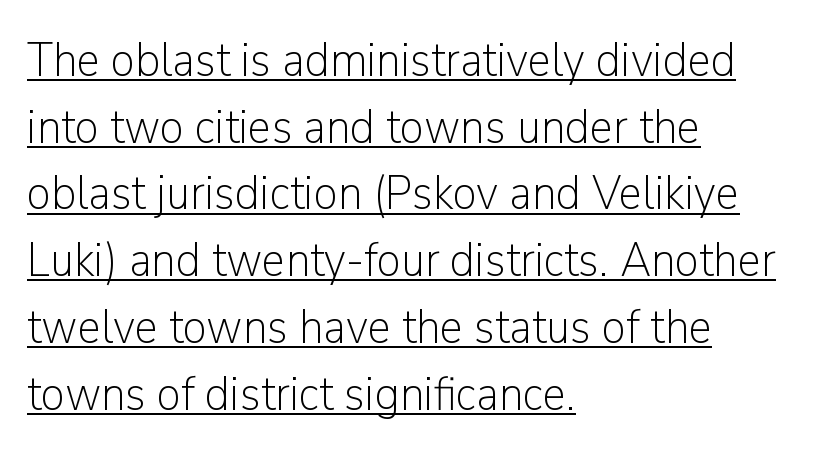
The image shows 48 px light sans-serif type, upright; set left-aligned, normal line spacing (1.39x), normal letter spacing, underlined; low stroke contrast and a medium x-height.
